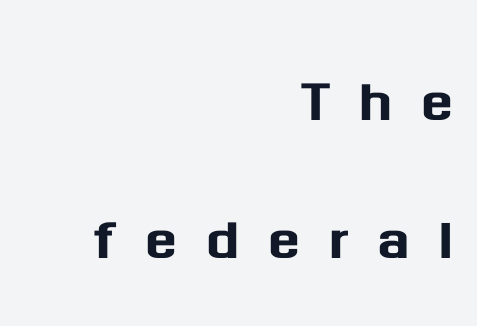
{"serif": "no", "italic": "no", "width": "normal", "stroke_contrast": "medium", "x_height": "medium", "monospaced": "no", "underline": "no", "align": "right", "line_spacing_ratio": 1.81, "letter_spacing": "wide", "letter_spacing_em": 0.37, "glyph_px": 76}
